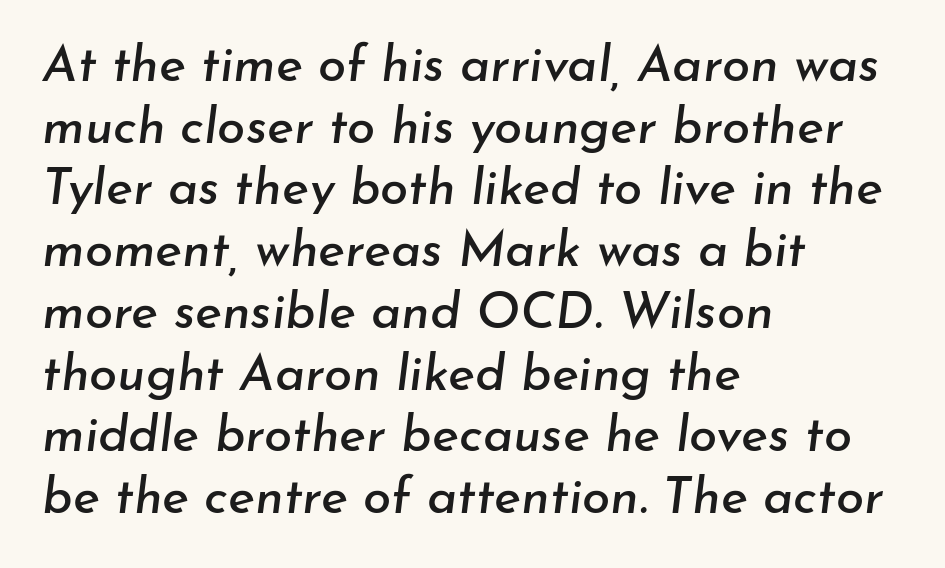
{"italic": "yes", "lean": "right", "slant_degrees": 7, "width": "normal", "stroke_contrast": "low", "x_height": "small", "monospaced": "no", "underline": "no", "align": "left", "line_spacing_ratio": 1.21, "letter_spacing": "normal", "letter_spacing_em": 0.0, "glyph_px": 51}
